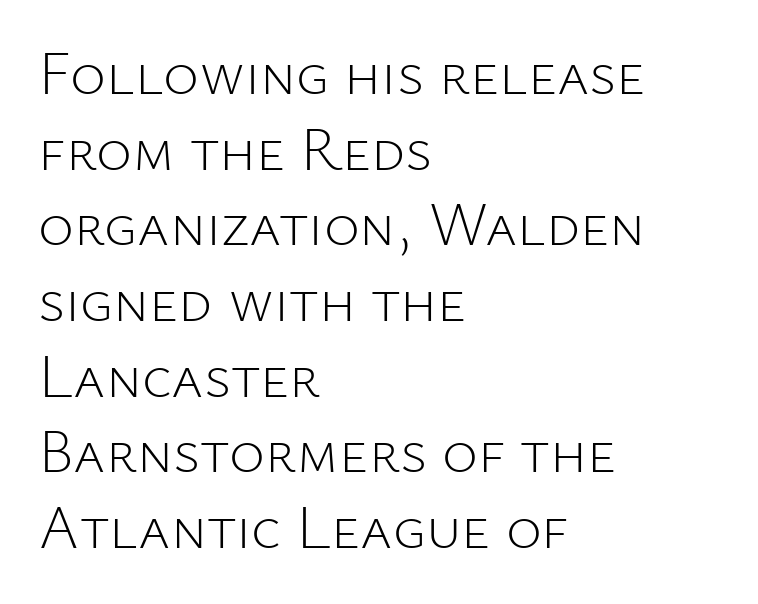
The image shows 61 px light sans-serif type, upright; set left-aligned, line spacing 1.24x, normal letter spacing, not underlined; low stroke contrast and a medium x-height.
